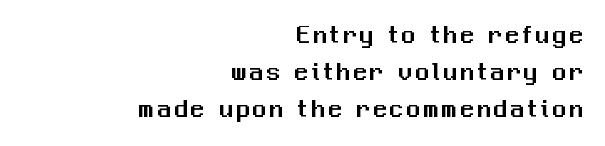
{"italic": "no", "underline": "no", "align": "right", "line_spacing": "normal", "line_spacing_ratio": 1.37, "glyph_px": 27}
